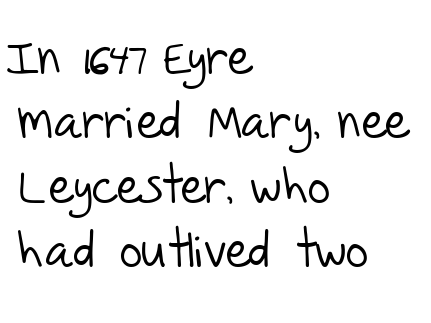
The image shows 50 px light sans-serif type; set left-aligned, normal line spacing (1.29x), normal letter spacing, not underlined; low stroke contrast and a large x-height.
